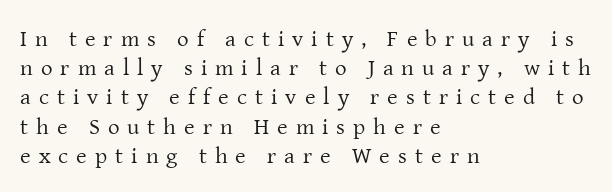
The image shows 23 px text type, upright; set left-aligned, normal line spacing (1.27x), unusually wide letter spacing (+0.35 em), not underlined.
